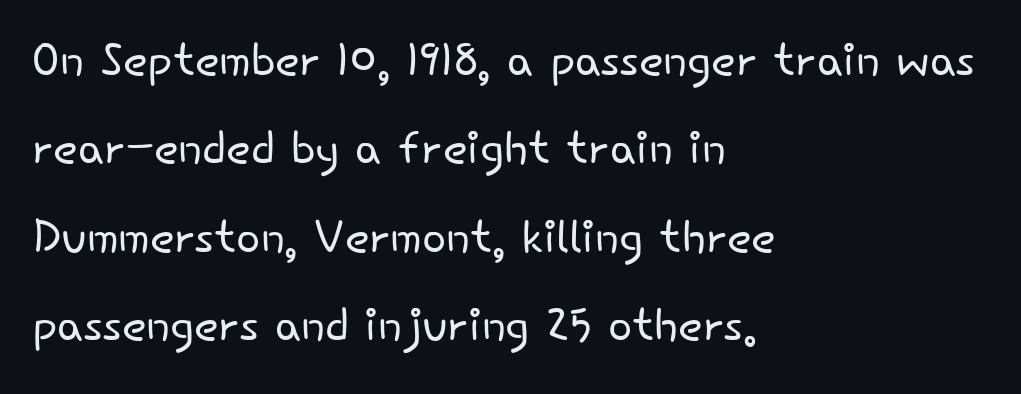
Horizontally, the lines are justified to the leading edge only. Standard letterfit; no display-style spreading of the glyphs. Heaviness? Minimal to ordinary, like unemphasized prose. Type style note: lacks serifs. Designer's note — italics off, roman on. The letters advance in unequal steps, a hallmark of proportional type.
